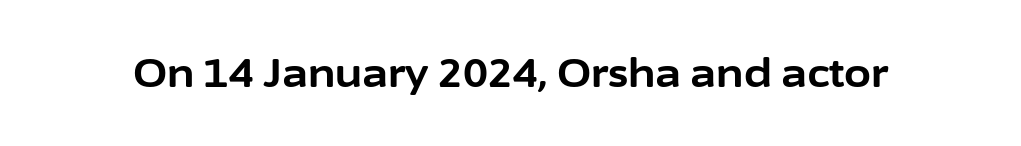
The face used here is rendered with its standard letterfit. Only glyphs here, with clear space below each row. Is this a fixed-width face? No — the glyphs have proportional, varying widths. Ordinary non-slanted type is in use. Thick stems and heavy bowls — unmistakably bold. The type family on display is of the sans-serif kind.
